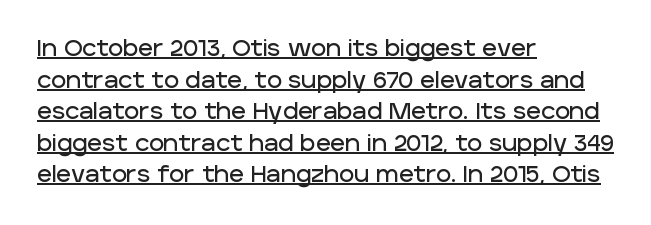
Q: Is the text italic (slanted)? A: No, it is upright.
Q: Is the text underlined? A: Yes.
Q: How is the paragraph aligned? A: Left-aligned.
Q: Is the spacing between letters normal or unusually wide? A: Normal.
Q: Is the spacing between lines tight, normal or loose? A: Normal.
